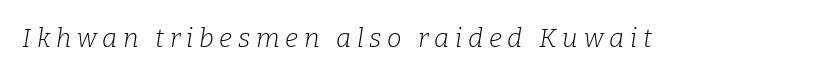
Stem width sits at or under what a default text font uses. Descenders are the only things crossing below the line. This sample uses an oblique cut, with every glyph tilted off the vertical. These lines have a slow, spaced-out rhythm from letter to letter.
